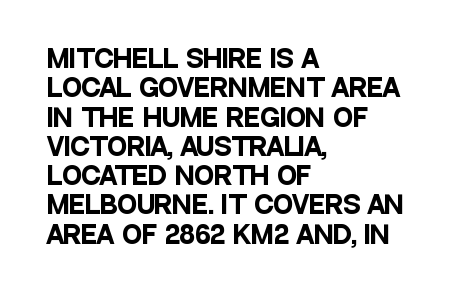
Check the space under the baseline: it is left empty. Words appear dense and cohesive because spacing is normal. Summary of weight: heavy, a full bold. Caption: multi-line text, flush left, ragged right.
